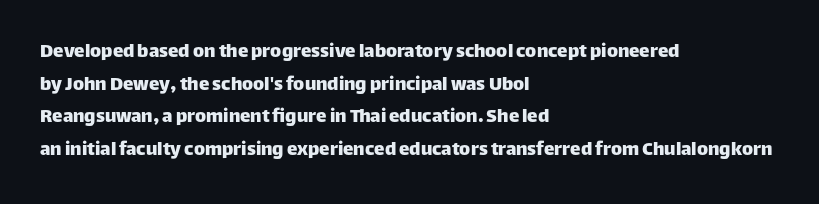
{"italic": "no", "underline": "no", "align": "left", "line_spacing": "normal", "line_spacing_ratio": 1.55, "letter_spacing": "normal", "letter_spacing_em": 0.0, "glyph_px": 21}
